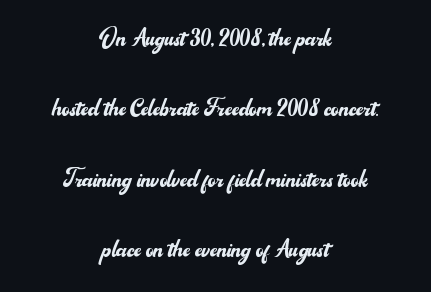
The image shows 30 px regular-weight sans-serif type; set centered, loose line spacing (2.35x), normal letter spacing, not underlined; medium stroke contrast and a small x-height.
